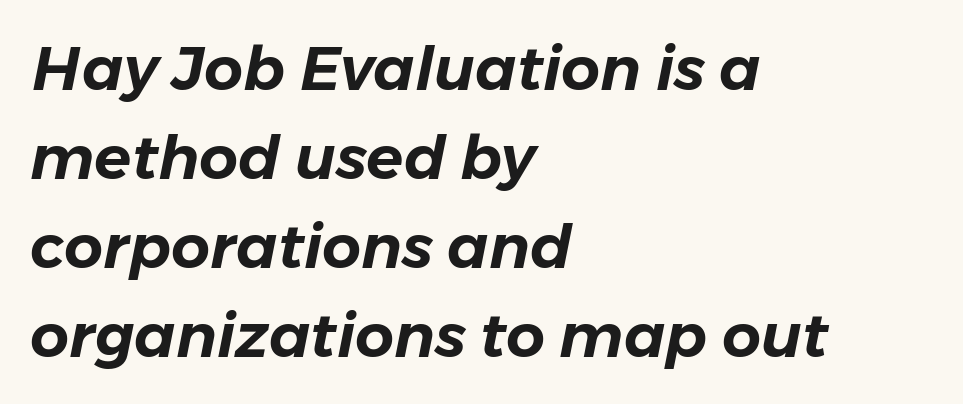
{"italic": "yes", "lean": "right", "slant_degrees": 11, "width": "normal", "stroke_contrast": "low", "x_height": "medium", "monospaced": "no", "underline": "no", "align": "left", "line_spacing": "normal", "line_spacing_ratio": 1.46, "letter_spacing": "normal", "letter_spacing_em": 0.0, "glyph_px": 61}
